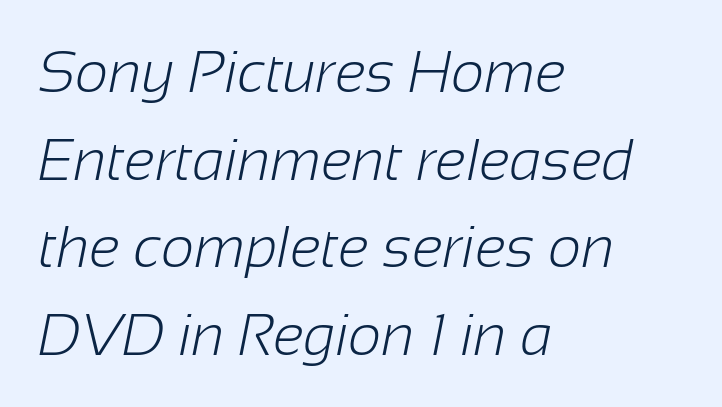
The image shows 58 px light sans-serif type; set left-aligned, normal line spacing (1.51x), normal letter spacing, not underlined; low stroke contrast and a medium x-height.
